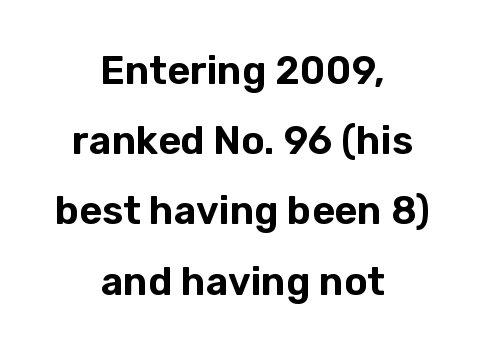
Q: Is the text italic (slanted)? A: No, it is upright.
Q: Is the typeface a serif or a sans-serif typeface? A: Sans-serif.
Q: Is the text underlined? A: No.
Q: How is the paragraph aligned? A: Centered.
Q: Is the spacing between letters normal or unusually wide? A: Normal.
Q: Width (condensed, normal, or wide)? A: Normal.
Q: Stroke contrast? A: Low.
Q: x-height? A: Medium.
Q: Monospaced? A: No.
